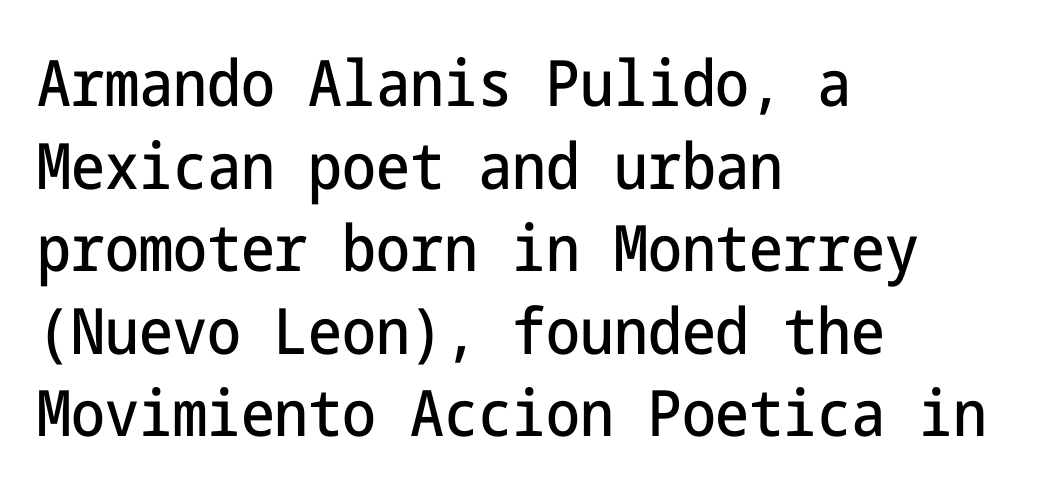
Q: Is the text italic (slanted)? A: No, it is upright.
Q: Is the typeface a serif or a sans-serif typeface? A: Sans-serif.
Q: Is the text underlined? A: No.
Q: How is the paragraph aligned? A: Left-aligned.
Q: Is the spacing between letters normal or unusually wide? A: Normal.
Q: Is the spacing between lines tight, normal or loose? A: Normal.
Q: Width (condensed, normal, or wide)? A: Condensed.
Q: Stroke contrast? A: Low.
Q: x-height? A: Medium.
